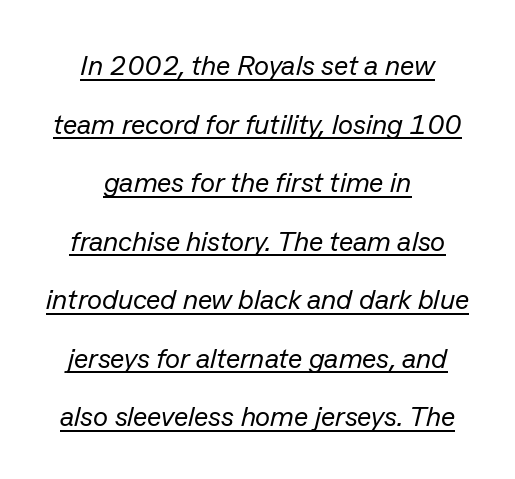
{"italic": "yes", "lean": "right", "slant_degrees": 13, "bold": "no", "weight": "regular", "width": "normal", "stroke_contrast": "low", "x_height": "medium", "monospaced": "no", "underline": "yes", "align": "center", "line_spacing": "loose", "line_spacing_ratio": 2.09, "letter_spacing": "normal", "letter_spacing_em": 0.0, "glyph_px": 28}
